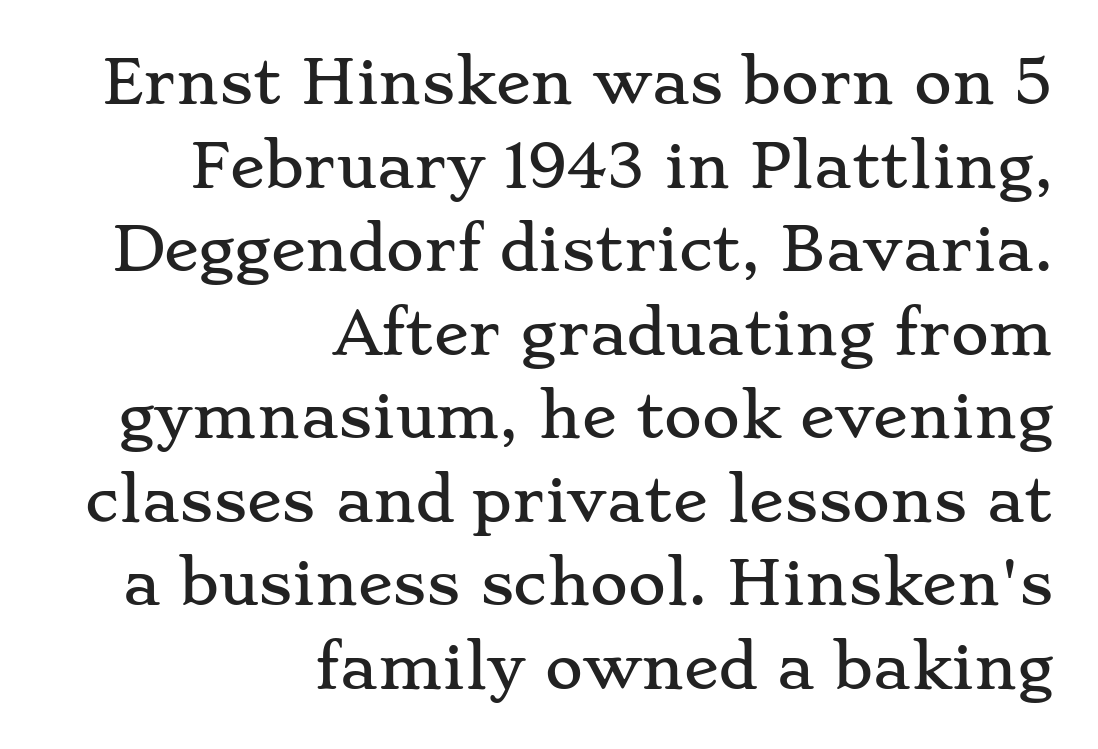
{"serif": "yes", "italic": "no", "width": "wide", "stroke_contrast": "low", "x_height": "small", "monospaced": "no", "underline": "no", "align": "right", "line_spacing": "normal", "line_spacing_ratio": 1.44, "letter_spacing": "normal", "letter_spacing_em": 0.0, "glyph_px": 58}
